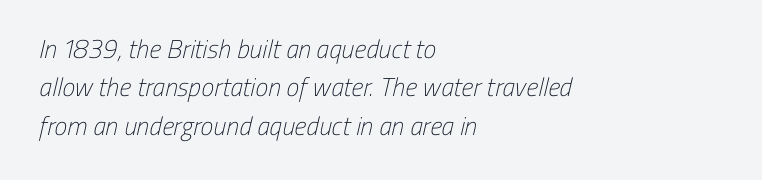
{"bold": "no", "underline": "no", "align": "left", "line_spacing": "normal", "line_spacing_ratio": 1.48, "letter_spacing": "normal", "letter_spacing_em": 0.0, "glyph_px": 26}
